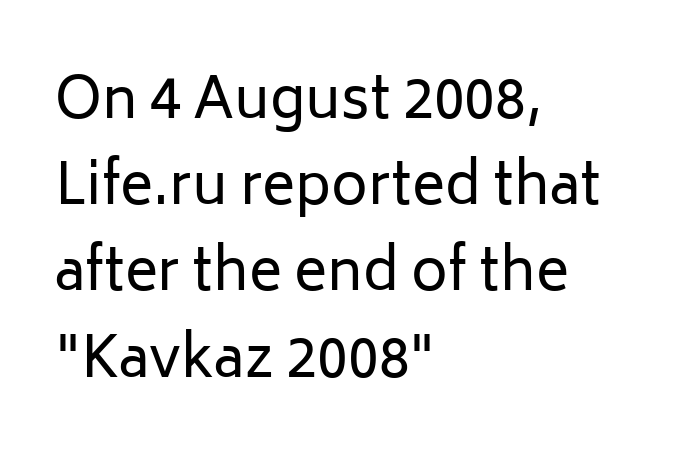
The image shows 56 px regular-weight sans-serif type, upright; set left-aligned, normal line spacing (1.54x), normal letter spacing, not underlined; low stroke contrast and a medium x-height.
